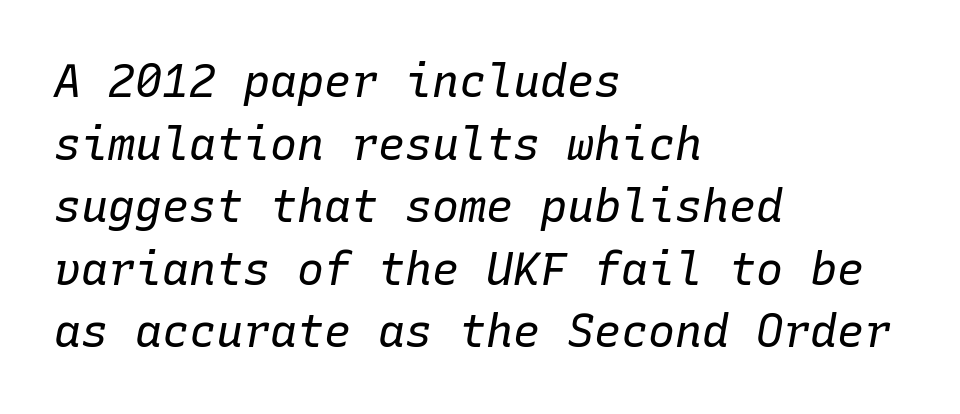
{"italic": "yes", "lean": "right", "slant_degrees": 10, "bold": "no", "weight": "regular", "width": "normal", "stroke_contrast": "low", "x_height": "medium", "monospaced": "yes", "underline": "no", "align": "left", "line_spacing": "normal", "line_spacing_ratio": 1.39, "letter_spacing": "normal", "letter_spacing_em": 0.0, "glyph_px": 45}
